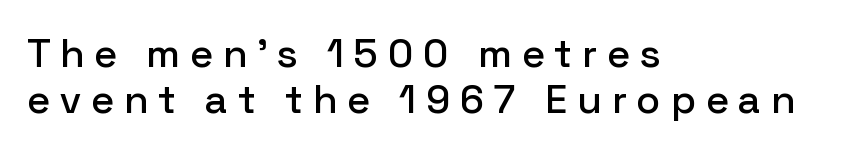
The image shows 40 px sans-serif type, upright; set left-aligned, tight line spacing (1.14x), unusually wide letter spacing (+0.26 em), not underlined; low stroke contrast and a medium x-height.
